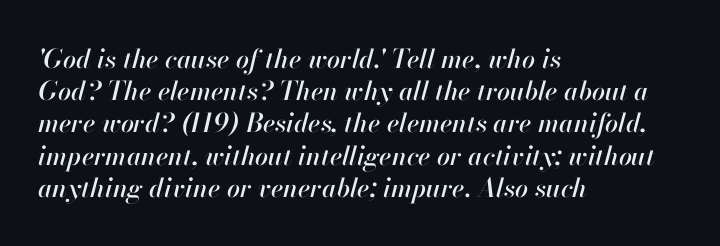
The lines in this sample share a left origin and differ only in where they stop. The lettering tilts uniformly, giving the passage an italic look. Only glyphs here, with clear space below each row. A typesetter would call this zero additional tracking.
